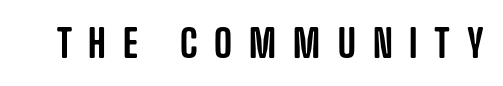
Q: Is the text italic (slanted)? A: No, it is upright.
Q: Is the typeface a serif or a sans-serif typeface? A: Sans-serif.
Q: Is the text underlined? A: No.
Q: Is the spacing between letters normal or unusually wide? A: Unusually wide.
Q: Width (condensed, normal, or wide)? A: Condensed.
Q: Stroke contrast? A: Low.
Q: x-height? A: Large.
Q: Monospaced? A: No.
